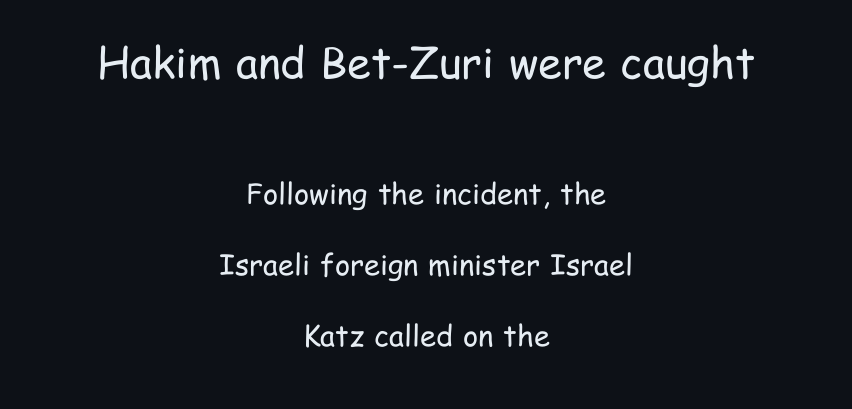
The image shows 43 px regular-weight, condensed sans-serif type, upright; set centered, loose line spacing (2.45x), normal letter spacing, not underlined; the first (top) block is 1.48x larger; low stroke contrast and a medium x-height.
